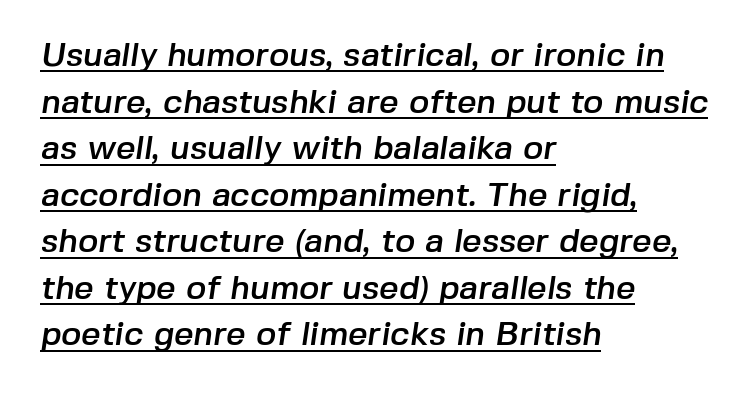
The image shows 34 px sans-serif type; set left-aligned, normal line spacing (1.37x), normal letter spacing, underlined; low stroke contrast and a medium x-height.
